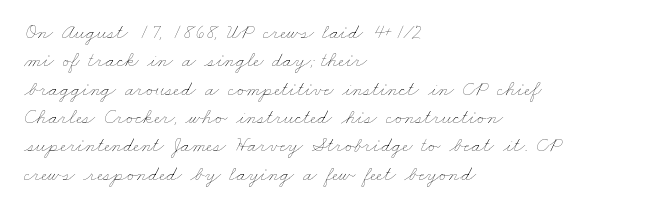
{"bold": "no", "underline": "no", "align": "left", "line_spacing": "normal", "line_spacing_ratio": 1.35, "letter_spacing": "normal", "letter_spacing_em": 0.0, "glyph_px": 21}
